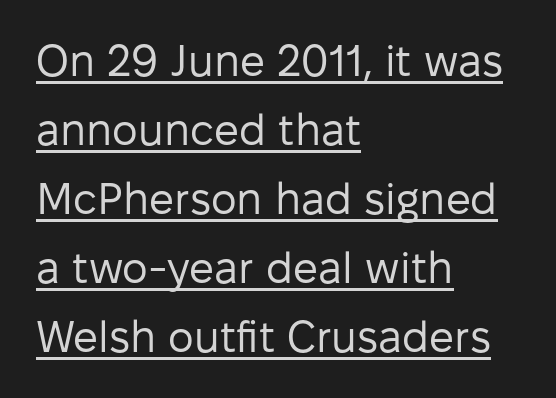
The image shows 44 px regular-weight sans-serif type, upright; set left-aligned, normal line spacing (1.57x), normal letter spacing, underlined; low stroke contrast and a medium x-height.
